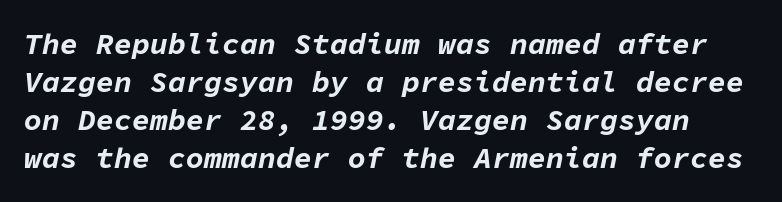
{"italic": "yes", "lean": "right", "slant_degrees": 11, "bold": "yes", "weight": "bold", "width": "normal", "stroke_contrast": "low", "x_height": "medium", "monospaced": "yes", "underline": "no", "line_spacing": "normal", "line_spacing_ratio": 1.27, "letter_spacing": "normal", "letter_spacing_em": 0.0, "glyph_px": 30}
